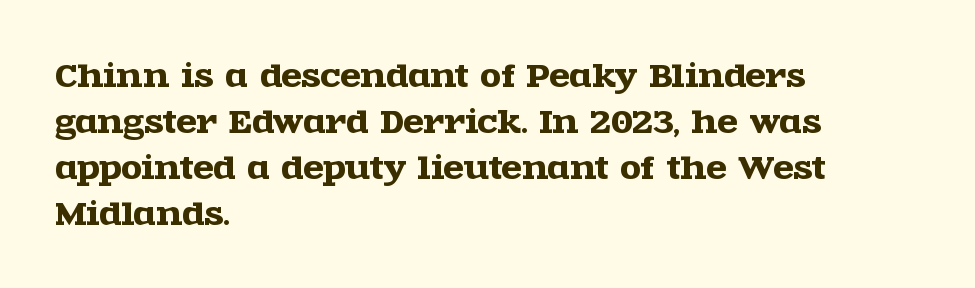
The image shows 30 px wide serif type, upright; set left-aligned, normal line spacing (1.53x), normal letter spacing, not underlined; a large x-height.
